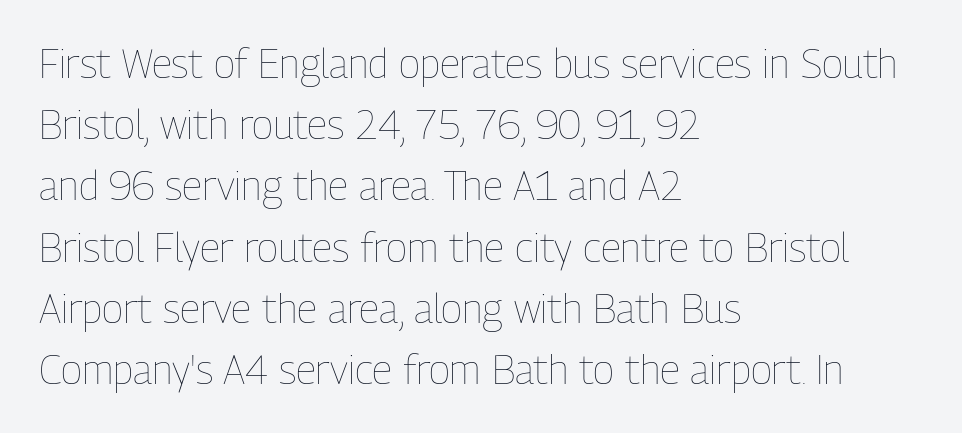
Q: Is the text bold? A: No.
Q: Is the text italic (slanted)? A: No, it is upright.
Q: Is the text underlined? A: No.
Q: How is the paragraph aligned? A: Left-aligned.
Q: Is the spacing between letters normal or unusually wide? A: Normal.
Q: Is the spacing between lines tight, normal or loose? A: Normal.
Q: Width (condensed, normal, or wide)? A: Condensed.
Q: Stroke contrast? A: Low.
Q: x-height? A: Medium.
Q: Monospaced? A: No.
